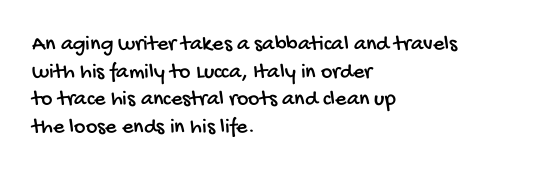
The image shows 22 px text type; set left-aligned, normal line spacing (1.26x), normal letter spacing, not underlined.
